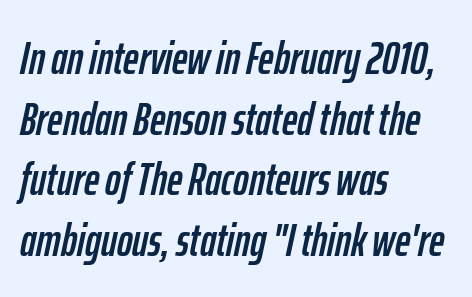
The image shows 47 px condensed type, italic (leaning right); set left-aligned, normal line spacing (1.29x), normal letter spacing, not underlined; low stroke contrast and a medium x-height.
